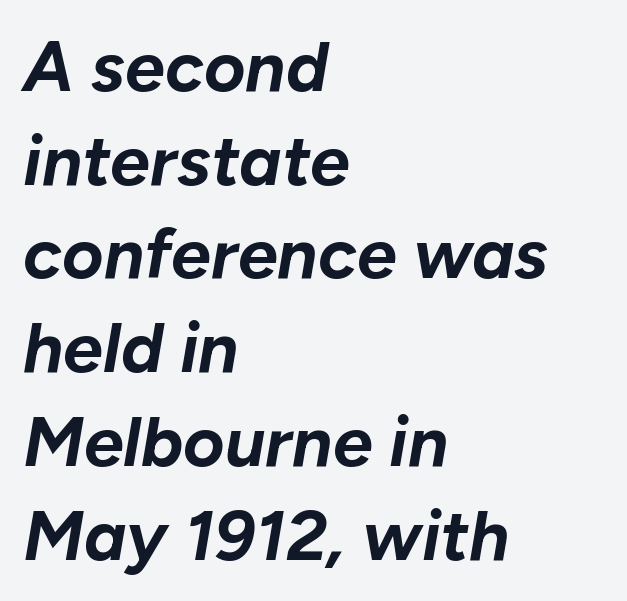
The image shows 71 px bold type, italic (leaning right); set left-aligned, normal line spacing (1.32x), normal letter spacing, not underlined; low stroke contrast and a medium x-height.
